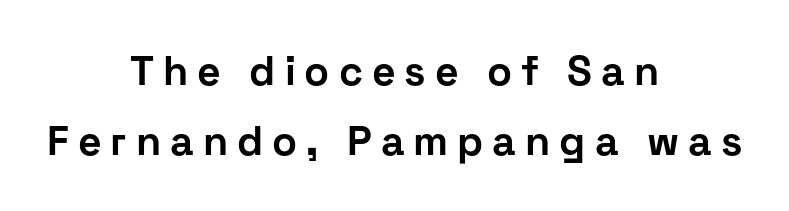
{"serif": "no", "italic": "no", "bold": "yes", "weight": "bold", "width": "normal", "stroke_contrast": "low", "x_height": "medium", "monospaced": "no", "underline": "no", "align": "center", "line_spacing": "normal", "line_spacing_ratio": 1.7, "letter_spacing": "wide", "letter_spacing_em": 0.22, "glyph_px": 41}
